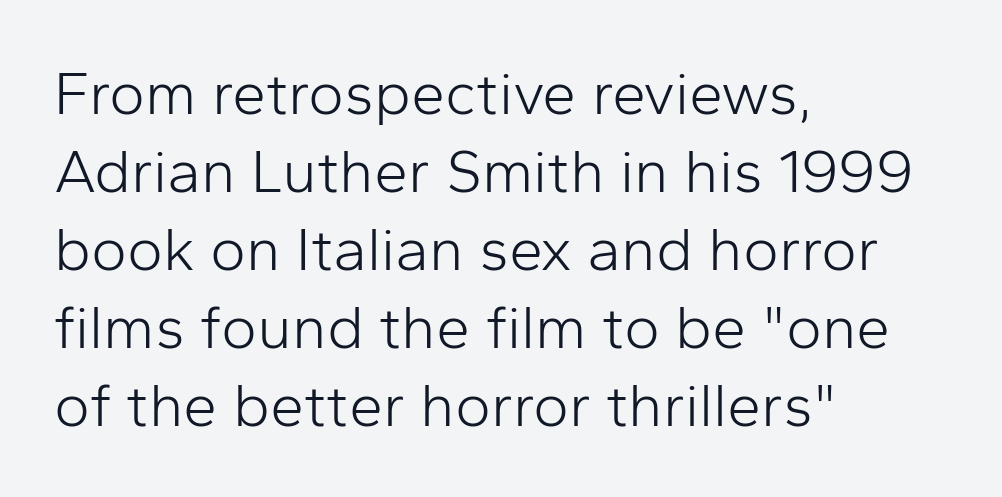
The image shows 61 px light sans-serif type, upright; set left-aligned, normal line spacing (1.28x), normal letter spacing, not underlined; low stroke contrast and a medium x-height.
